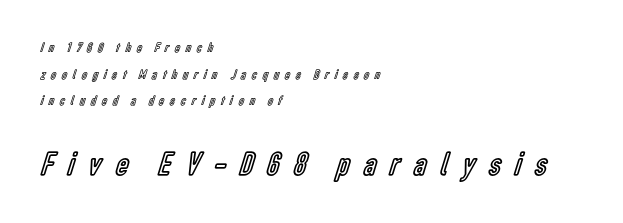
Q: Is the text italic (slanted)? A: Yes.
Q: Is the text underlined? A: No.
Q: How is the paragraph aligned? A: Left-aligned.
Q: Is the spacing between letters normal or unusually wide? A: Unusually wide.
Q: Is the spacing between lines tight, normal or loose? A: Loose.
Q: Which block of text is set in a larger size, the first (top) or the second (bottom)? A: The second (bottom) one.
Q: Width (condensed, normal, or wide)? A: Condensed.
Q: x-height? A: Medium.
Q: Monospaced? A: No.
